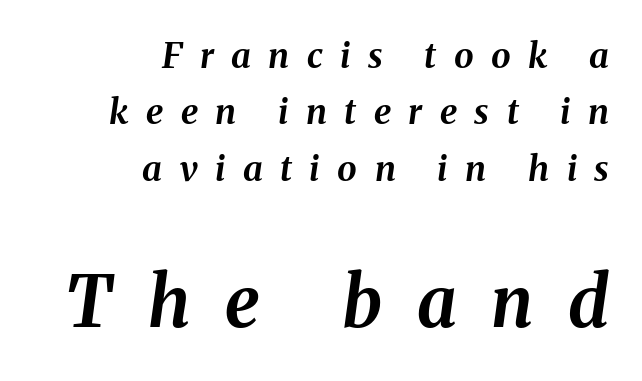
The image shows 70 px bold type, italic (leaning right); set right-aligned, normal line spacing (1.61x), unusually wide letter spacing (+0.5 em), not underlined; the second (bottom) block is 2.0x larger; medium stroke contrast and a medium x-height.
